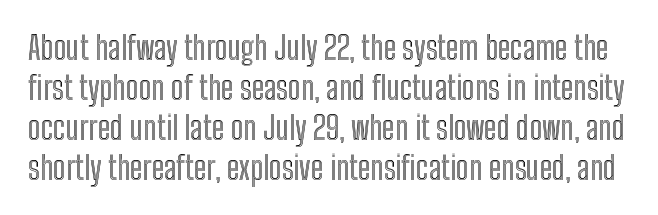
{"italic": "no", "width": "condensed", "x_height": "medium", "monospaced": "no", "underline": "no", "line_spacing": "normal", "line_spacing_ratio": 1.25, "letter_spacing": "normal", "letter_spacing_em": 0.0, "glyph_px": 32}
